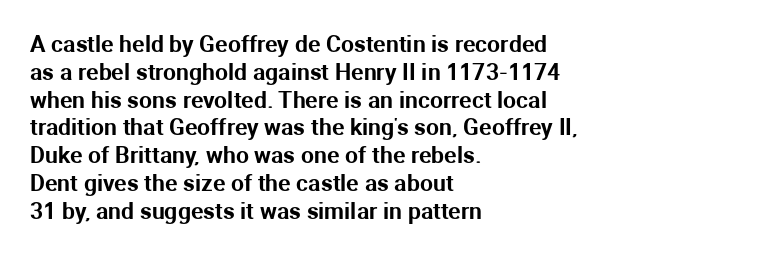
Here the glyphs are tracked normally, forming tight word shapes. The specimen omits any rule beneath the text block's lines. Vertical strokes here are truly vertical. The lines in this sample share a left origin and differ only in where they stop.
